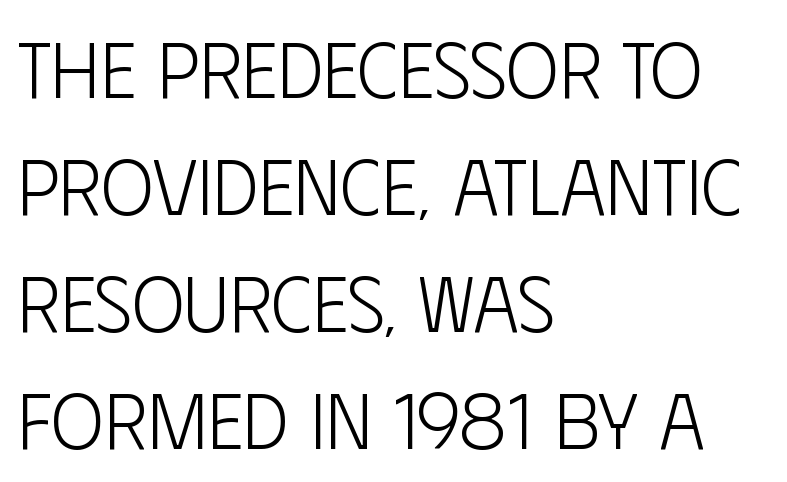
Compared with a centered layout, this one pins lines to the left instead. The lines sit at an ordinary, default distance from one another. The face used here is rendered with its standard letterfit. Varying glyph widths throughout — classic text-font behaviour. Each stroke keeps to a modest, everyday thickness or less. The text was rendered using a sans face with plain stroke endings.
